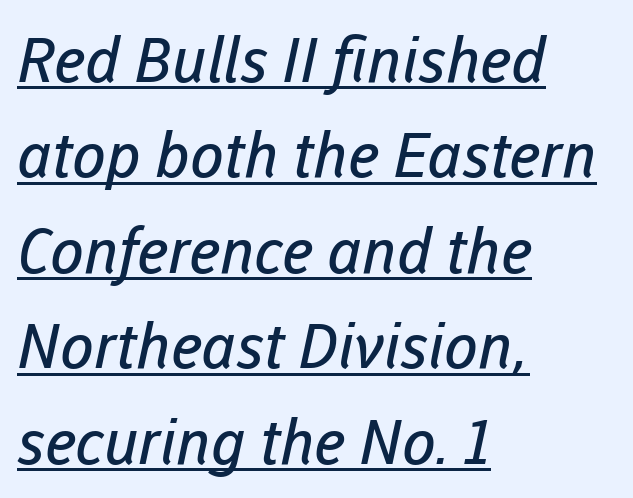
The image shows 62 px regular-weight sans-serif type; set left-aligned, normal line spacing (1.54x), normal letter spacing, underlined; low stroke contrast and a medium x-height.
